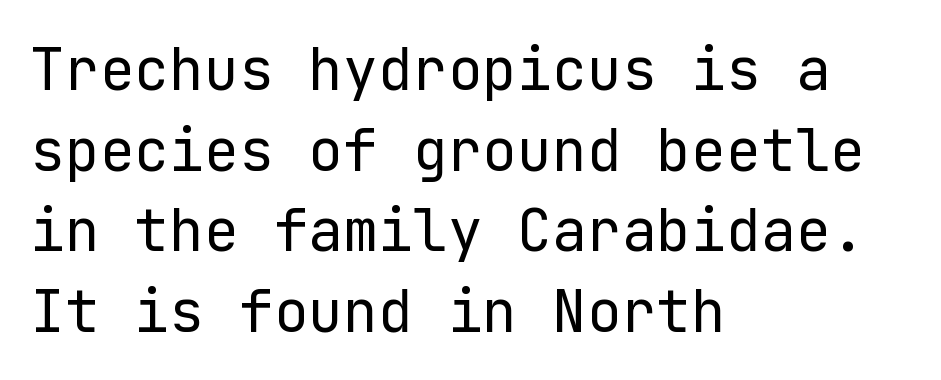
The image shows 58 px regular-weight sans-serif type, upright; set left-aligned, normal line spacing (1.39x), normal letter spacing, not underlined; low stroke contrast and a medium x-height.
